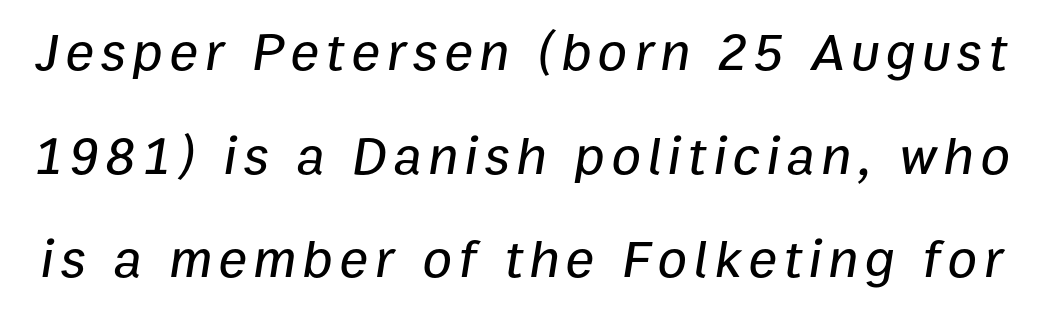
Q: Is the text italic (slanted)? A: Yes, it leans right by about 9 degrees.
Q: Is the text underlined? A: No.
Q: Is the spacing between lines tight, normal or loose? A: Loose.
Q: Width (condensed, normal, or wide)? A: Normal.
Q: Stroke contrast? A: Low.
Q: x-height? A: Medium.
Q: Monospaced? A: No.
